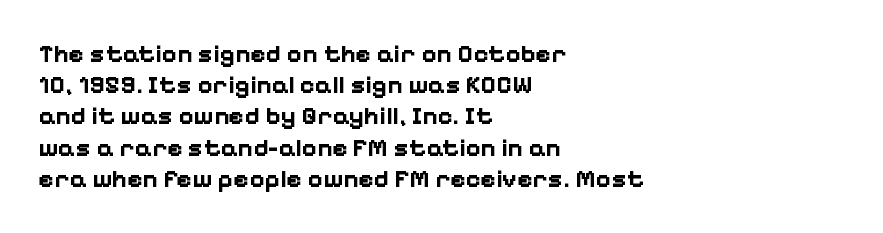
A typesetter would mark this as roman, not italic. The face used here is rendered with its standard letterfit. As a designer I'd log this as weight 700, bold. Underlining? Definitely not there. The text block is weighted toward the left margin, trailing off unevenly rightward.
